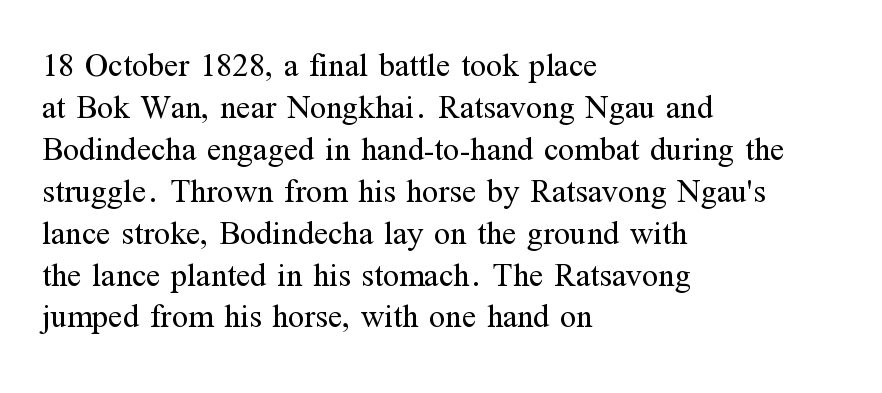
{"serif": "yes", "italic": "no", "bold": "no", "weight": "regular", "width": "normal", "stroke_contrast": "medium", "x_height": "medium", "monospaced": "no", "underline": "no", "align": "left", "line_spacing": "normal", "line_spacing_ratio": 1.27, "letter_spacing": "normal", "letter_spacing_em": 0.0, "glyph_px": 33}
